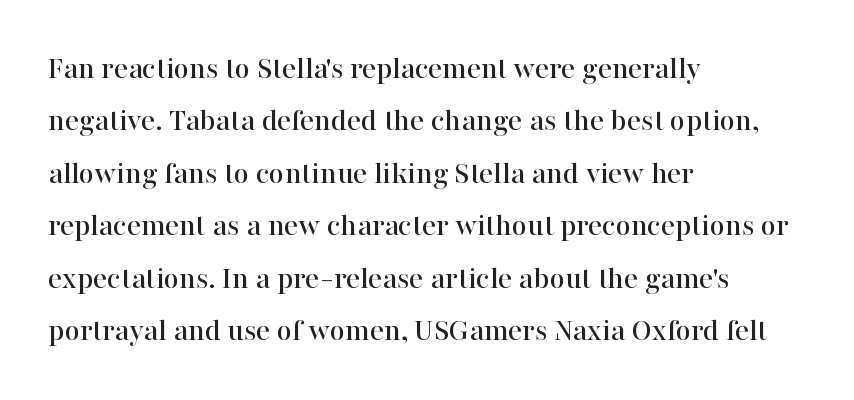
The image shows 33 px serif type, upright; set left-aligned, normal line spacing (1.59x), normal letter spacing, not underlined; high stroke contrast and a medium x-height.
